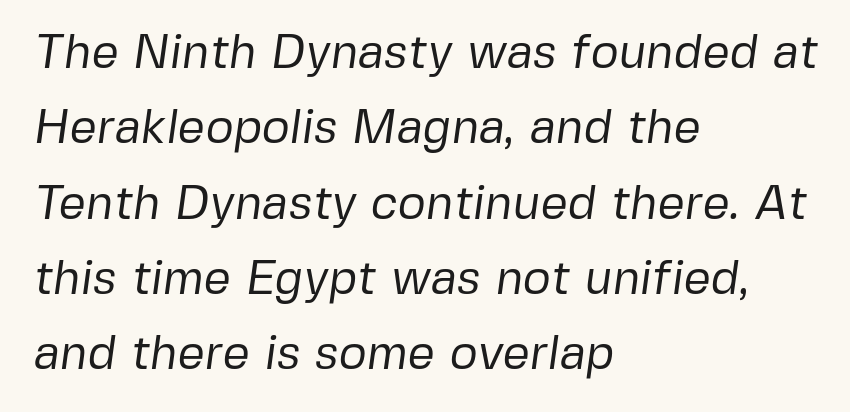
The image shows 48 px regular-weight sans-serif type; set left-aligned, normal line spacing (1.57x), normal letter spacing, not underlined; low stroke contrast and a medium x-height.
